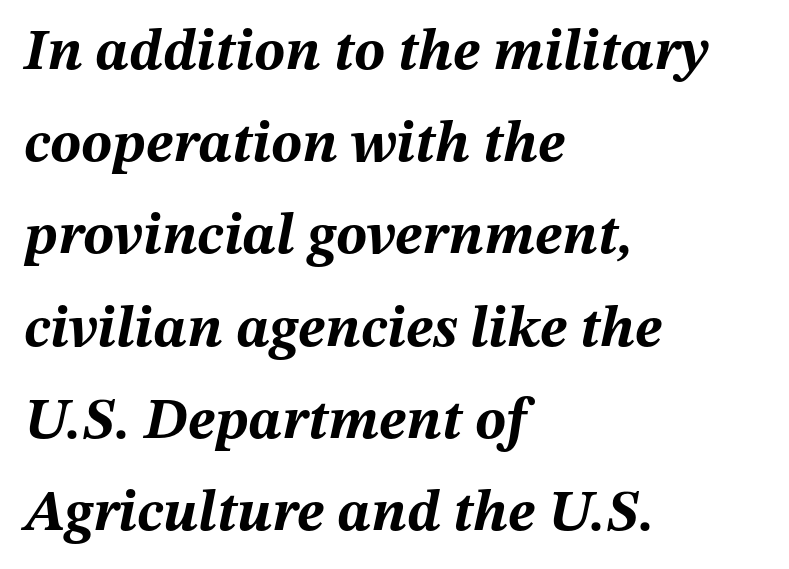
Q: Is the text bold? A: Yes.
Q: Is the text italic (slanted)? A: Yes, it leans right by about 12 degrees.
Q: Is the text underlined? A: No.
Q: How is the paragraph aligned? A: Left-aligned.
Q: Is the spacing between letters normal or unusually wide? A: Normal.
Q: Is the spacing between lines tight, normal or loose? A: Normal.
Q: Width (condensed, normal, or wide)? A: Normal.
Q: Stroke contrast? A: Medium.
Q: x-height? A: Medium.
Q: Monospaced? A: No.
